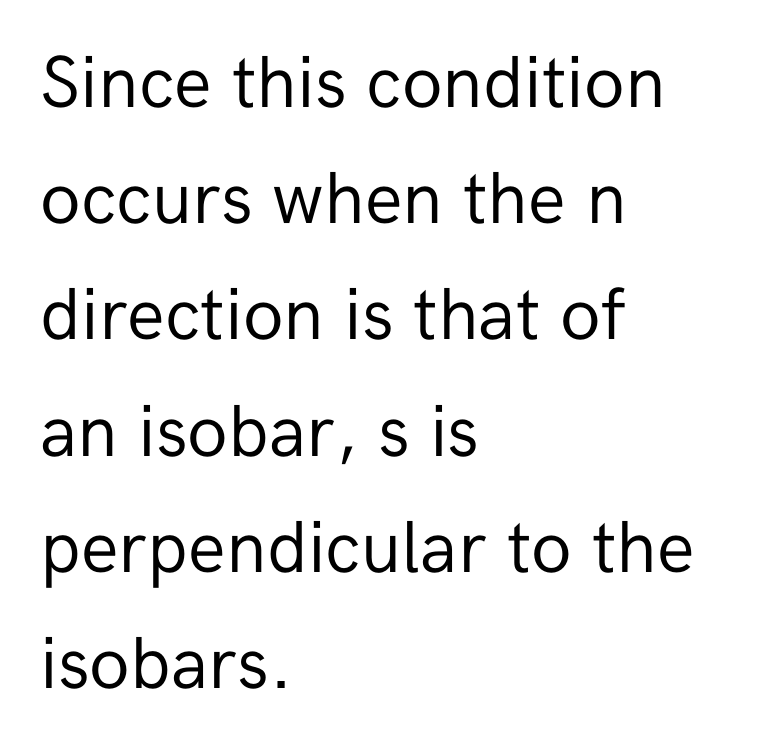
{"serif": "no", "italic": "no", "bold": "no", "weight": "regular", "width": "normal", "stroke_contrast": "low", "x_height": "medium", "monospaced": "no", "underline": "no", "align": "left", "line_spacing": "normal", "line_spacing_ratio": 1.57, "letter_spacing": "normal", "letter_spacing_em": 0.0, "glyph_px": 74}
